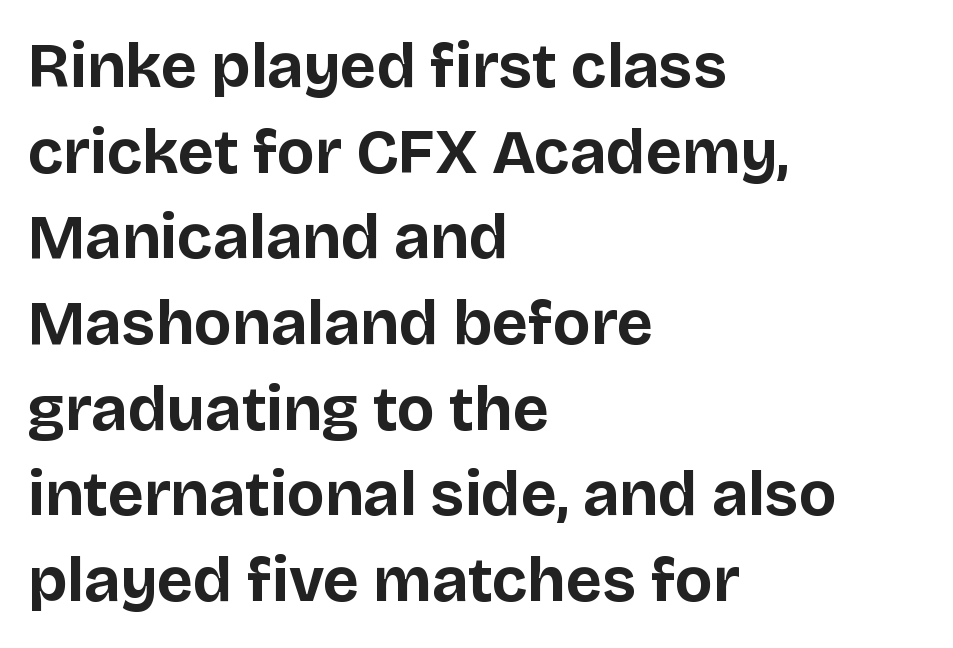
Q: Is the text bold? A: Yes.
Q: Is the text italic (slanted)? A: No, it is upright.
Q: Is the typeface a serif or a sans-serif typeface? A: Sans-serif.
Q: Is the text underlined? A: No.
Q: How is the paragraph aligned? A: Left-aligned.
Q: Is the spacing between letters normal or unusually wide? A: Normal.
Q: Is the spacing between lines tight, normal or loose? A: Normal.
Q: Width (condensed, normal, or wide)? A: Normal.
Q: Stroke contrast? A: Low.
Q: x-height? A: Large.
Q: Monospaced? A: No.
